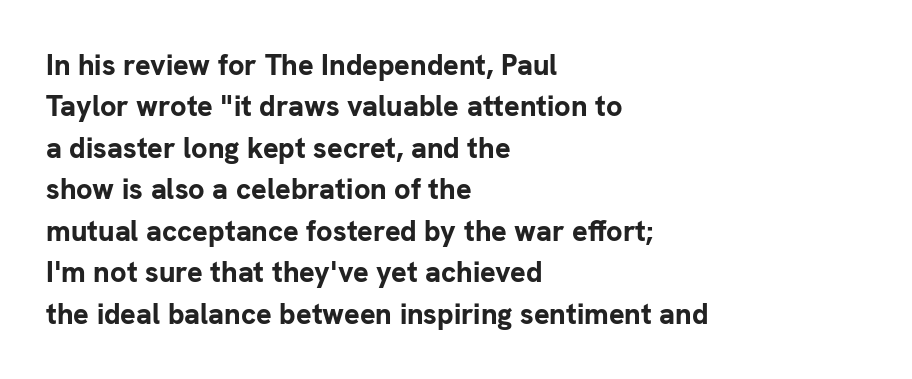
Q: Is the text bold? A: Yes.
Q: Is the text italic (slanted)? A: No, it is upright.
Q: Is the typeface a serif or a sans-serif typeface? A: Sans-serif.
Q: Is the text underlined? A: No.
Q: How is the paragraph aligned? A: Left-aligned.
Q: Is the spacing between letters normal or unusually wide? A: Normal.
Q: Is the spacing between lines tight, normal or loose? A: Normal.
Q: Width (condensed, normal, or wide)? A: Normal.
Q: Stroke contrast? A: Low.
Q: x-height? A: Medium.
Q: Monospaced? A: No.
